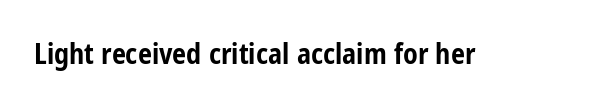
The image shows 28 px bold, condensed sans-serif type, upright; set normal letter spacing, not underlined; low stroke contrast and a medium x-height.
